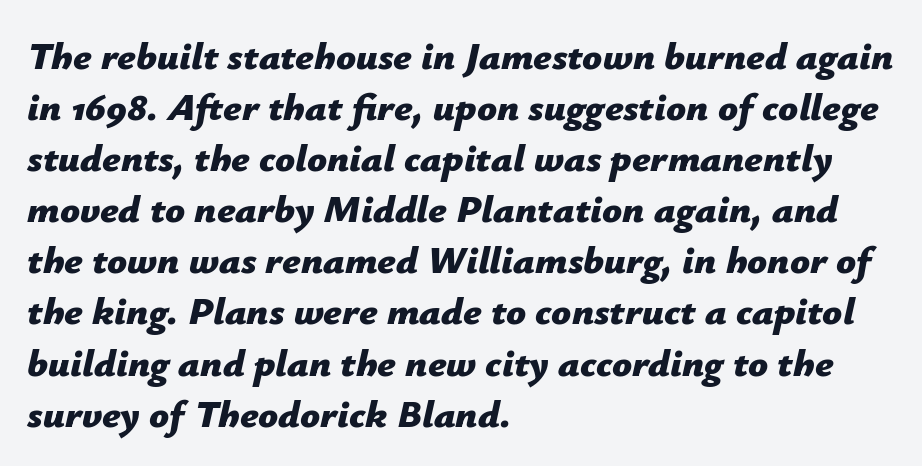
Q: Is the text bold? A: Yes.
Q: Is the text italic (slanted)? A: Yes, it leans right by about 12 degrees.
Q: Is the text underlined? A: No.
Q: How is the paragraph aligned? A: Left-aligned.
Q: Is the spacing between letters normal or unusually wide? A: Normal.
Q: Is the spacing between lines tight, normal or loose? A: Normal.
Q: Width (condensed, normal, or wide)? A: Normal.
Q: Stroke contrast? A: Low.
Q: x-height? A: Medium.
Q: Monospaced? A: No.
